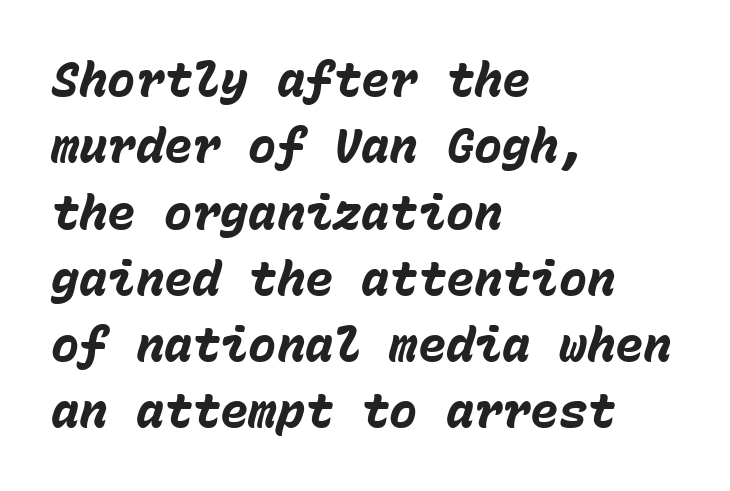
The image shows 47 px heavy type, italic (leaning right), monospaced; set left-aligned, normal line spacing (1.41x), normal letter spacing, not underlined; low stroke contrast and a medium x-height.
